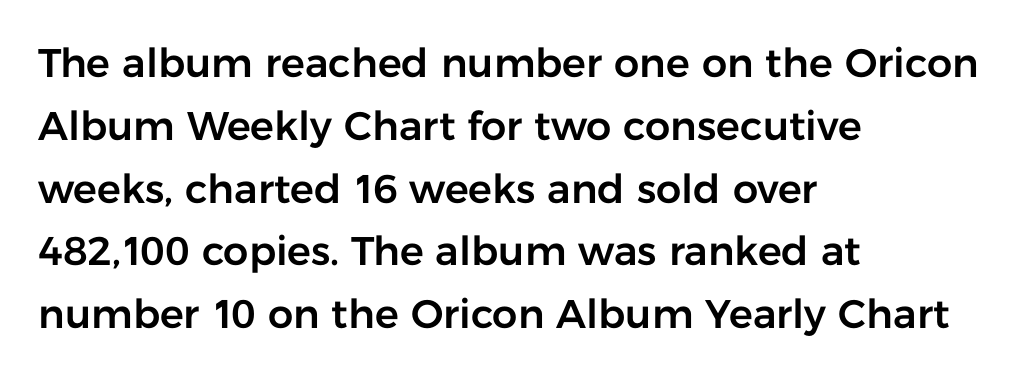
Varying glyph widths throughout — classic text-font behaviour. Compared with a centered layout, this one pins lines to the left instead. The horizontal fit of the characters is conventional and even. In terms of posture, this sample is upright. Quick note: interline space is typical.
